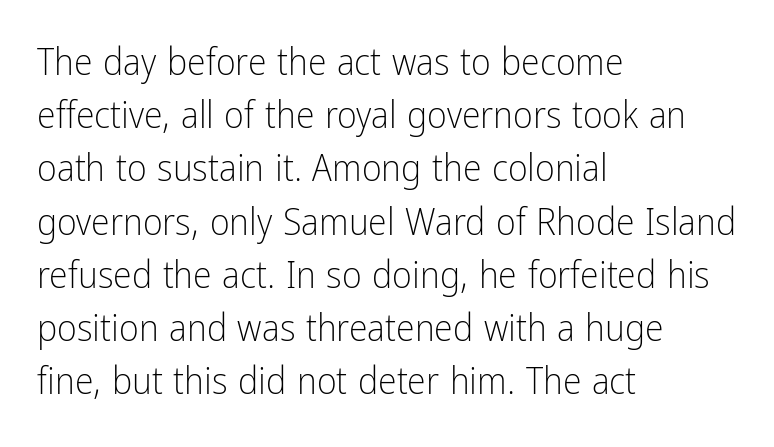
Is this a sans? Yes — the strokes have no serifs. Bare-footed words on every line. Standard letterfit; no display-style spreading of the glyphs. Here the designer chose a conventional face with non-uniform glyph widths. Baseline-to-baseline distance is the conventional proportion of letter height.
